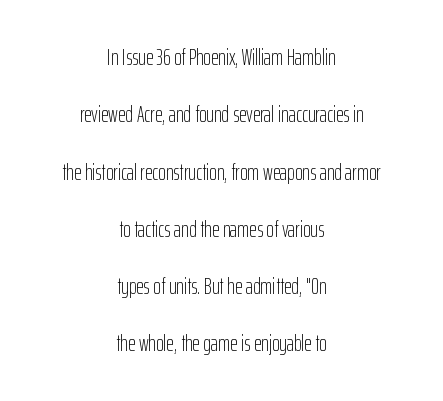
{"italic": "no", "bold": "no", "underline": "no", "align": "center", "line_spacing": "loose", "line_spacing_ratio": 2.49, "letter_spacing": "normal", "letter_spacing_em": 0.0, "glyph_px": 23}
